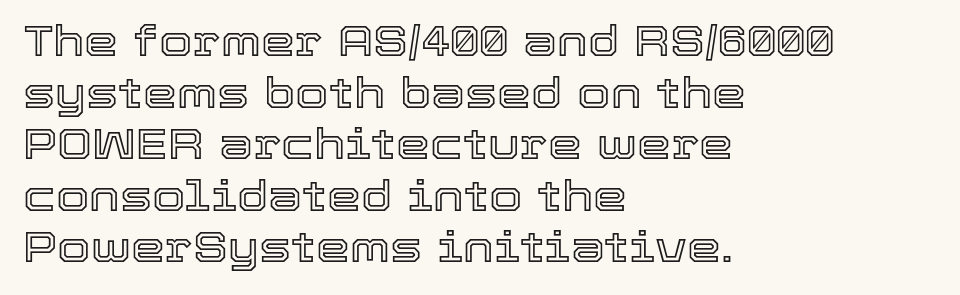
The image shows 43 px text type, upright; set left-aligned, line spacing 1.2x, normal letter spacing, not underlined; a medium x-height.
